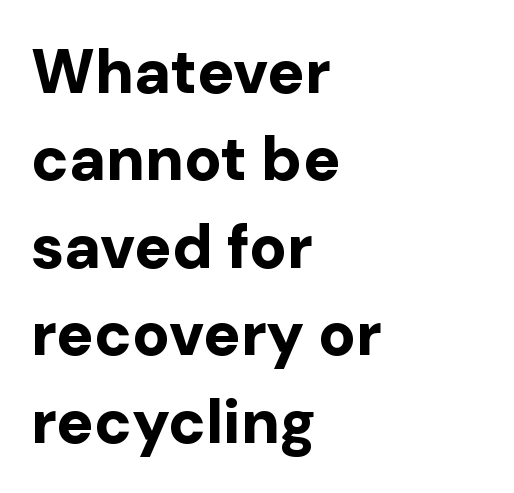
The image shows 62 px bold sans-serif type, upright; set left-aligned, normal line spacing (1.41x), normal letter spacing, not underlined; low stroke contrast and a medium x-height.
